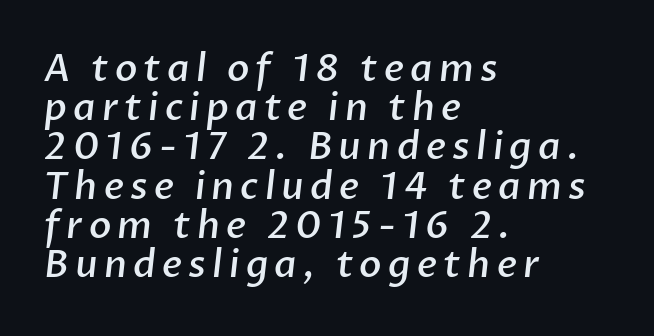
{"serif": "no", "bold": "semi", "weight": "semibold", "width": "normal", "stroke_contrast": "low", "x_height": "medium", "monospaced": "no", "underline": "no", "align": "left", "line_spacing": "tight", "line_spacing_ratio": 1.06, "glyph_px": 37}
